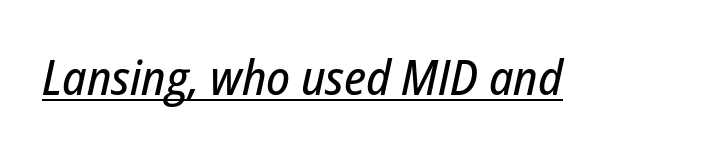
Q: Is the text italic (slanted)? A: Yes, it leans right by about 12 degrees.
Q: Is the text underlined? A: Yes.
Q: Is the spacing between letters normal or unusually wide? A: Normal.
Q: Width (condensed, normal, or wide)? A: Condensed.
Q: Stroke contrast? A: Low.
Q: x-height? A: Medium.
Q: Monospaced? A: No.
